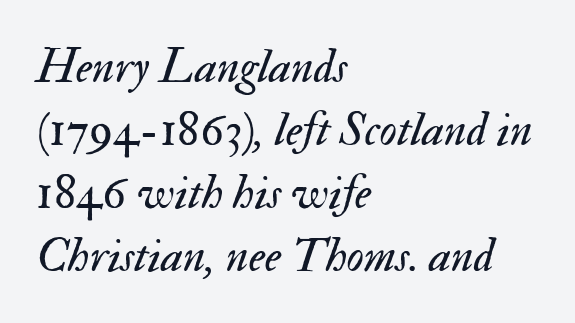
{"italic": "yes", "lean": "right", "slant_degrees": 17, "bold": "no", "weight": "regular", "width": "normal", "stroke_contrast": "medium", "x_height": "small", "monospaced": "no", "underline": "no", "align": "left", "line_spacing": "normal", "line_spacing_ratio": 1.31, "letter_spacing": "normal", "letter_spacing_em": 0.0, "glyph_px": 48}
